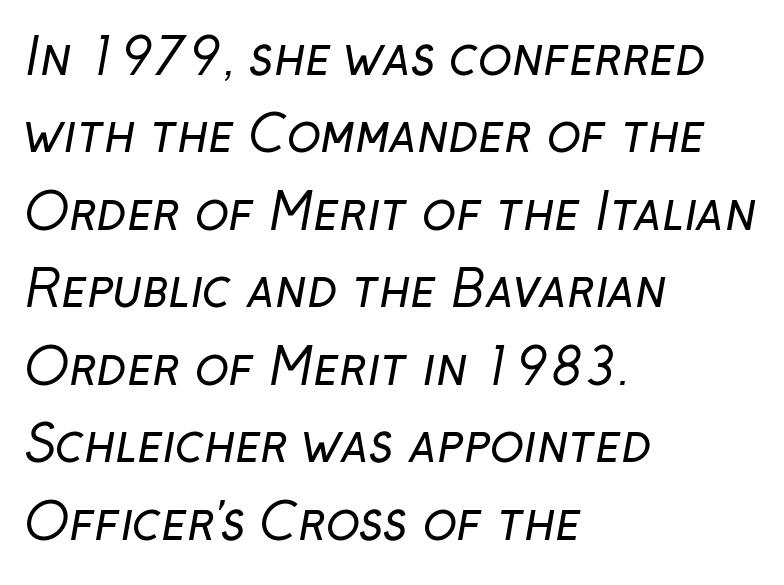
The image shows 50 px regular-weight sans-serif type; set left-aligned, normal line spacing (1.55x), normal letter spacing, not underlined; low stroke contrast and a medium x-height.
